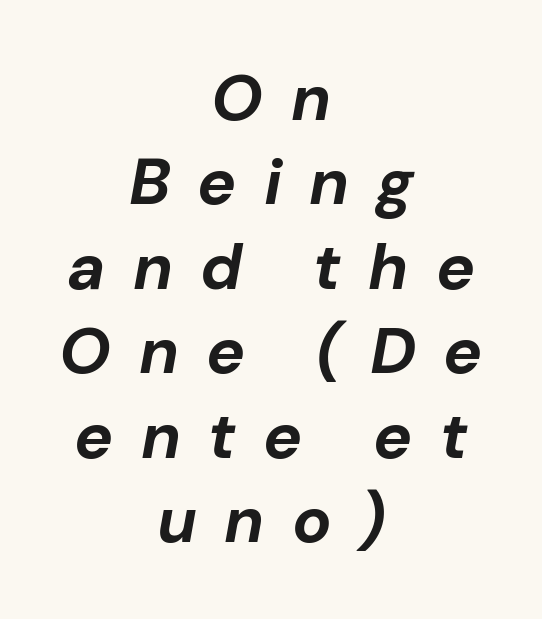
{"italic": "yes", "lean": "right", "slant_degrees": 10, "bold": "yes", "weight": "bold", "width": "normal", "stroke_contrast": "low", "x_height": "medium", "monospaced": "no", "underline": "no", "align": "center", "line_spacing": "normal", "line_spacing_ratio": 1.3, "letter_spacing": "wide", "letter_spacing_em": 0.42, "glyph_px": 65}
